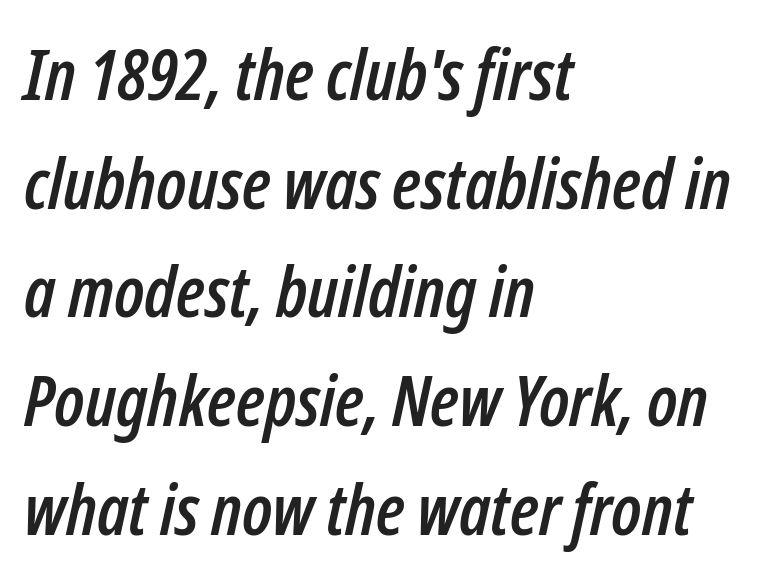
Summary of vertical rhythm: regular, with standard interline spacing. Letters rest on an invisible, unmarked baseline. Compared with typical body copy, the letter spacing here is the same. The letters are slanted; this is an italic face. Proportional: the letters do not fall into vertical columns. This rendering uses left alignment, leaving the right contour irregular.
